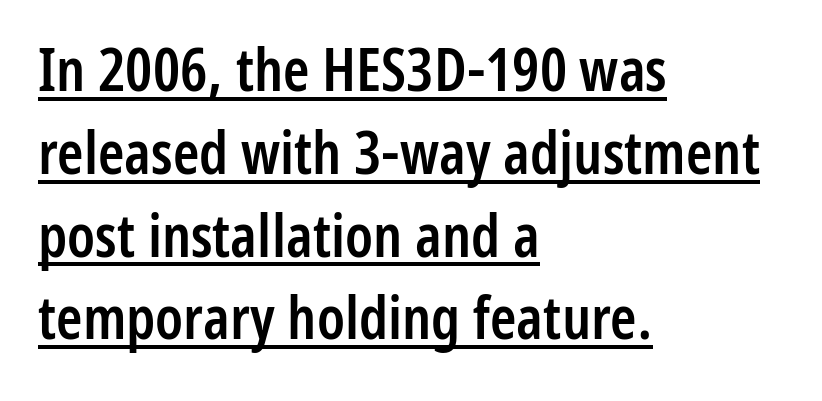
The image shows 60 px semibold, condensed sans-serif type, upright; set left-aligned, normal line spacing (1.38x), normal letter spacing, underlined; low stroke contrast and a medium x-height.
